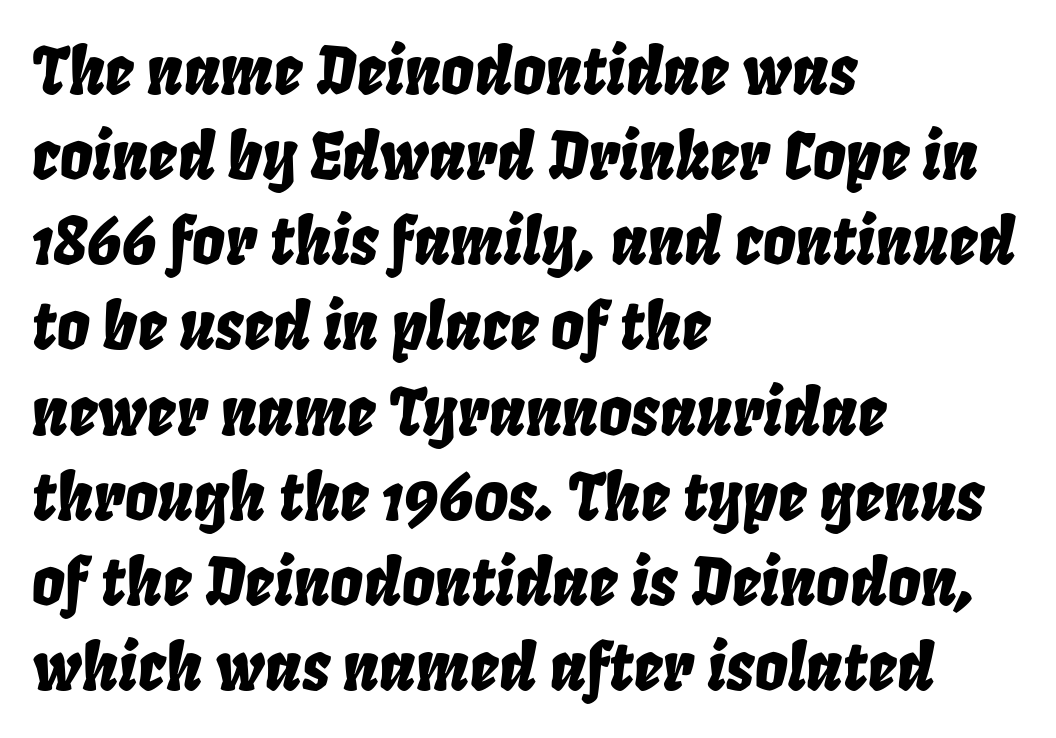
{"italic": "yes", "lean": "right", "slant_degrees": 8, "width": "condensed", "stroke_contrast": "low", "x_height": "large", "monospaced": "no", "underline": "no", "align": "left", "line_spacing": "normal", "line_spacing_ratio": 1.31, "letter_spacing": "normal", "letter_spacing_em": 0.0, "glyph_px": 65}
